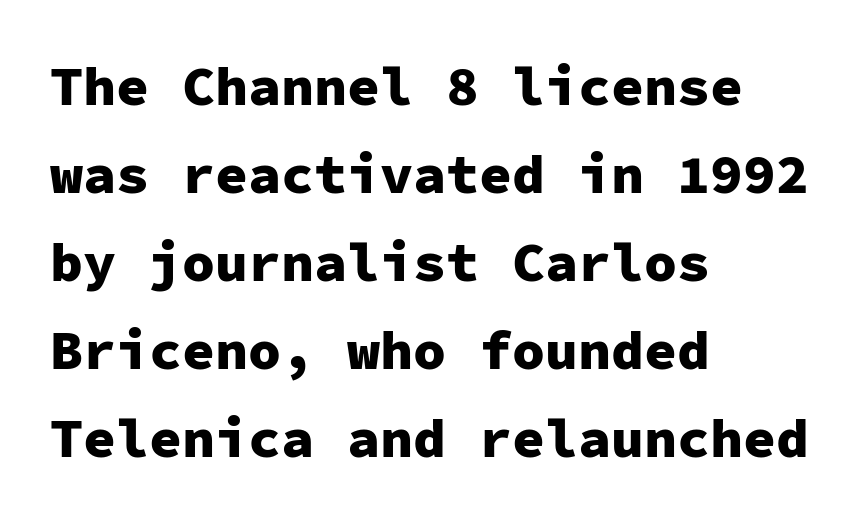
{"serif": "no", "italic": "no", "bold": "yes", "weight": "heavy", "width": "normal", "stroke_contrast": "low", "x_height": "medium", "monospaced": "yes", "underline": "no", "align": "left", "line_spacing": "normal", "line_spacing_ratio": 1.6, "letter_spacing": "normal", "letter_spacing_em": 0.0, "glyph_px": 55}
